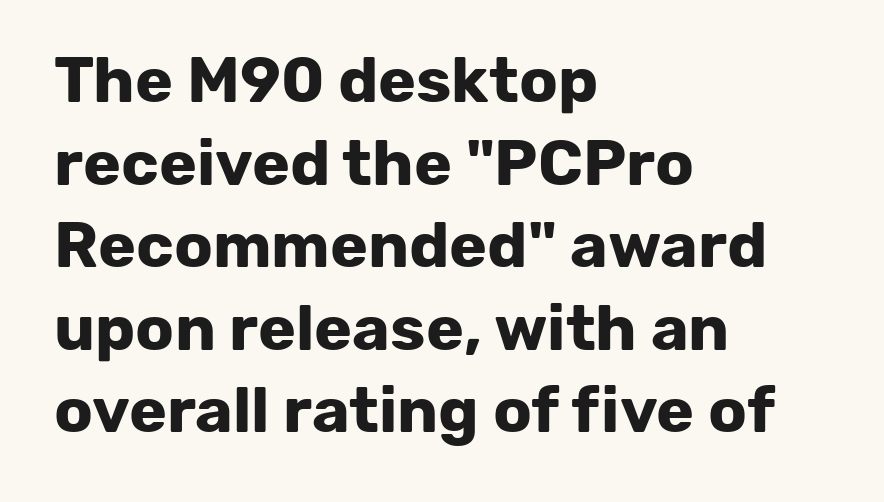
The image shows 64 px bold sans-serif type, upright; set left-aligned, normal line spacing (1.29x), normal letter spacing, not underlined; low stroke contrast and a medium x-height.
